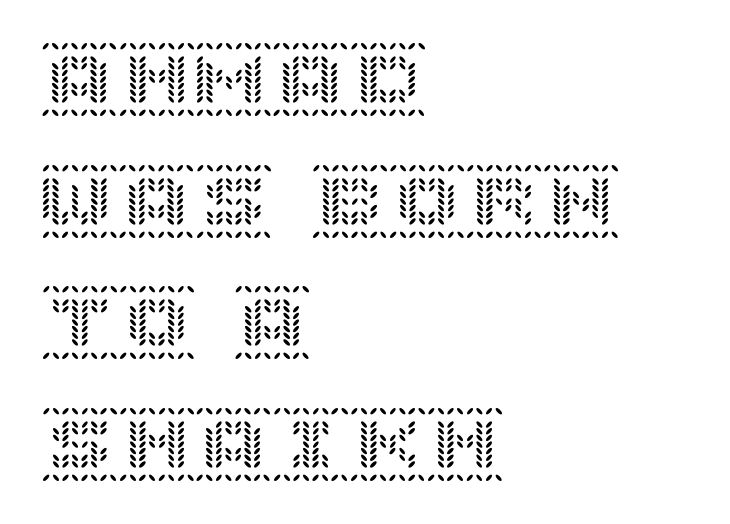
{"italic": "no", "width": "normal", "x_height": "large", "underline": "no", "align": "left", "line_spacing": "normal", "line_spacing_ratio": 1.58, "letter_spacing": "normal", "letter_spacing_em": 0.0, "glyph_px": 77}
